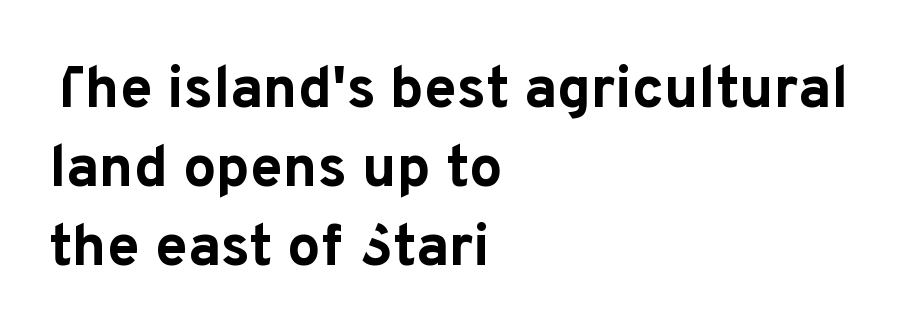
The image shows 59 px bold sans-serif type, upright; set left-aligned, normal line spacing (1.34x), normal letter spacing, not underlined; low stroke contrast and a medium x-height.
